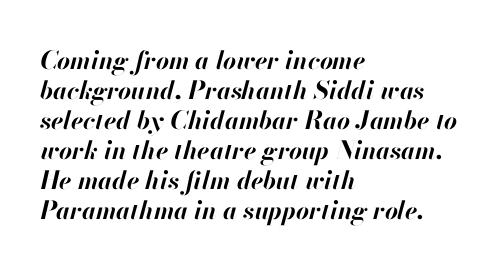
Notice how the passage keeps a crisp vertical edge on the left only. Italic: yes, the glyphs are oblique. Does extra space separate the letters? No, they use regular spacing. Stroke thickness is high; the sample reads as a true bold. Quick note: underline off.
